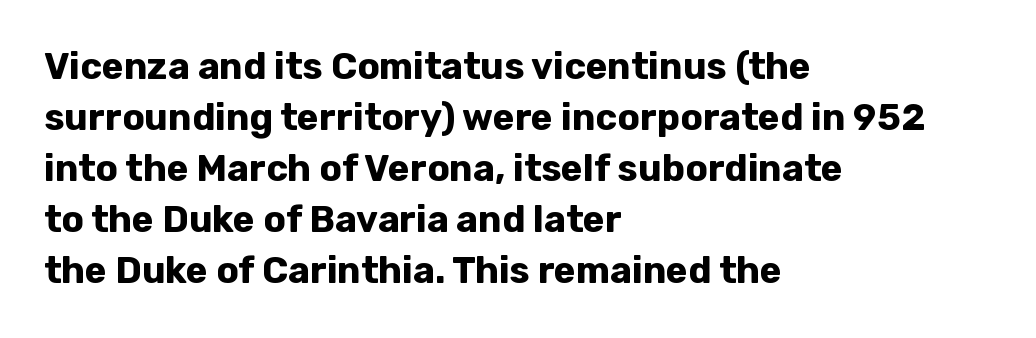
{"serif": "no", "italic": "no", "bold": "yes", "weight": "bold", "width": "normal", "stroke_contrast": "low", "x_height": "medium", "monospaced": "no", "underline": "no", "align": "left", "line_spacing": "normal", "line_spacing_ratio": 1.38, "letter_spacing": "normal", "letter_spacing_em": 0.0, "glyph_px": 37}
